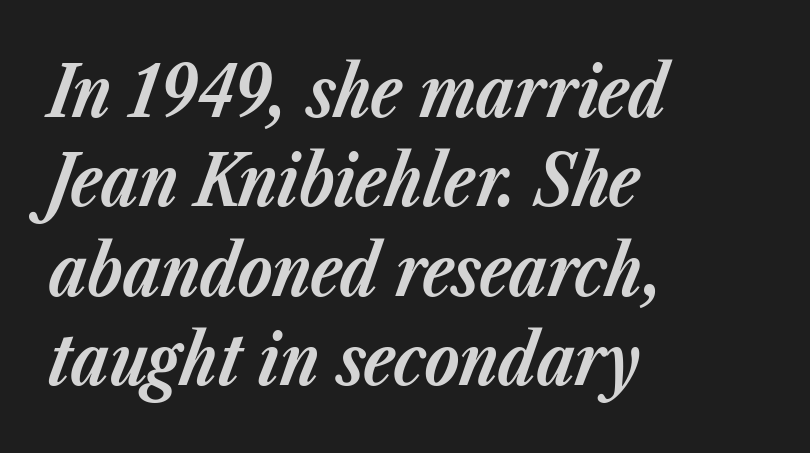
The image shows 71 px bold type, italic (leaning right); set left-aligned, normal line spacing (1.26x), normal letter spacing, not underlined; low stroke contrast and a medium x-height.
